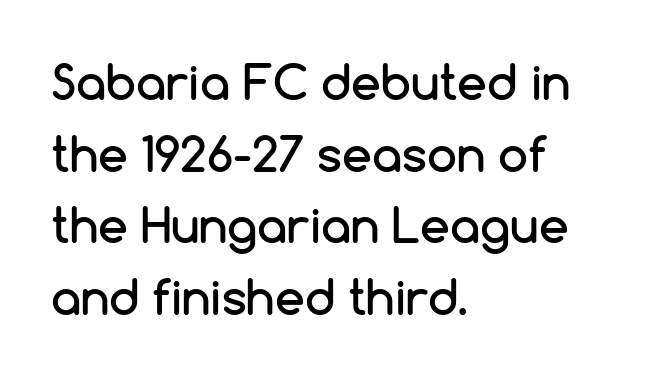
Q: Is the text italic (slanted)? A: No, it is upright.
Q: Is the typeface a serif or a sans-serif typeface? A: Sans-serif.
Q: Is the text underlined? A: No.
Q: How is the paragraph aligned? A: Left-aligned.
Q: Is the spacing between letters normal or unusually wide? A: Normal.
Q: Is the spacing between lines tight, normal or loose? A: Normal.
Q: Width (condensed, normal, or wide)? A: Normal.
Q: Stroke contrast? A: Low.
Q: x-height? A: Medium.
Q: Monospaced? A: No.
